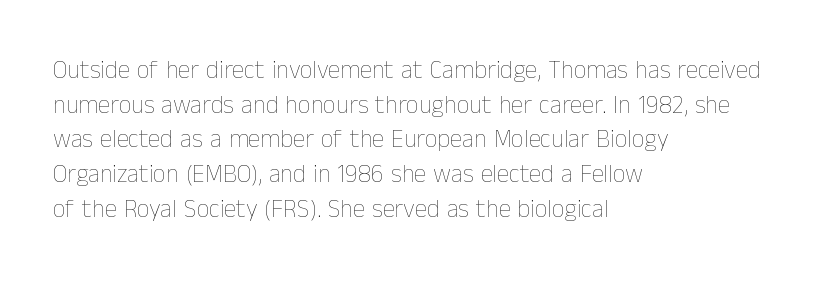
The letters stand straight up with perfectly vertical stems. The typesetter chose a ragged-right arrangement here. What's the leading like? Ordinary, nothing unusual. Nothing unusual about the tracking: characters are spaced as the font intends. Is the stroke heavy? The answer is a plain regular-or-lighter.
